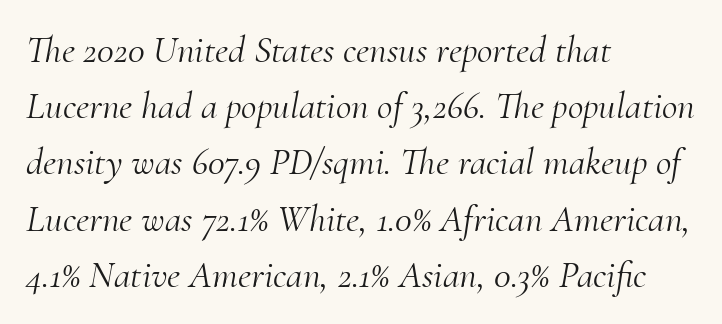
The image shows 38 px light serif type, italic (leaning right); set left-aligned, normal line spacing (1.48x), normal letter spacing, not underlined; medium stroke contrast and a small x-height.
